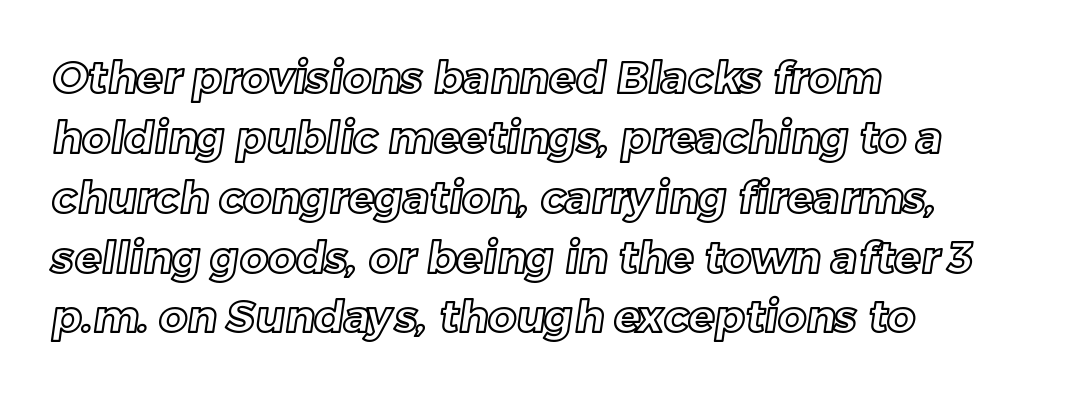
The face used here is proportionally spaced, like ordinary book or web type. The rows are spaced the way most documents space them. Anything drawn beneath the words? Only blank space. The rendering keeps characters at their native spacing.
